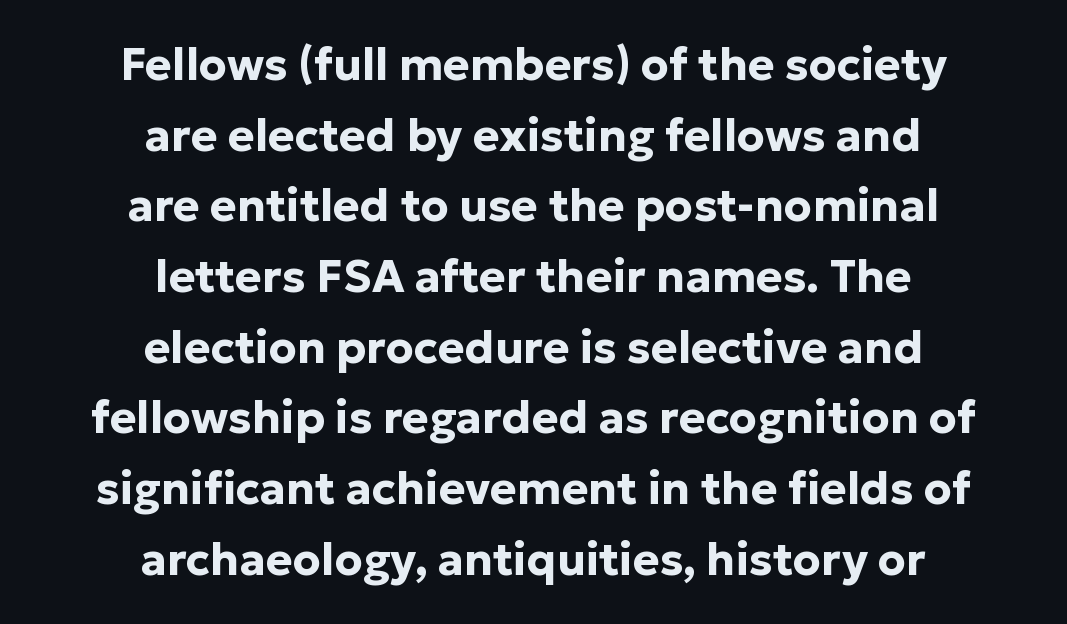
Ordinary non-slanted type is in use. The whitespace from short lines is split evenly between both sides. Nothing sits at the stroke ends, so this counts as sans-serif. Check the space under the baseline: it is left empty.
